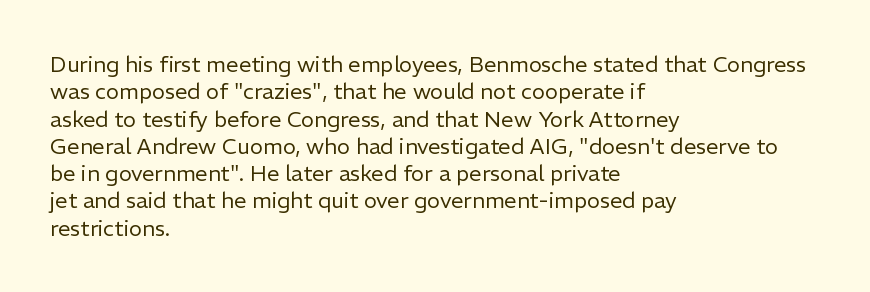
Q: Is the text bold? A: No.
Q: Is the text italic (slanted)? A: No, it is upright.
Q: Is the text underlined? A: No.
Q: How is the paragraph aligned? A: Left-aligned.
Q: Is the spacing between letters normal or unusually wide? A: Normal.
